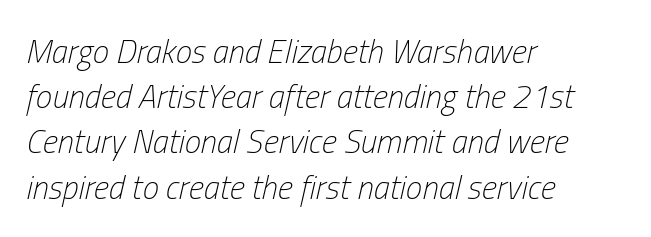
Q: Is the text bold? A: No.
Q: Is the text italic (slanted)? A: Yes, it leans right by about 13 degrees.
Q: Is the text underlined? A: No.
Q: How is the paragraph aligned? A: Left-aligned.
Q: Is the spacing between letters normal or unusually wide? A: Normal.
Q: Is the spacing between lines tight, normal or loose? A: Normal.
Q: Width (condensed, normal, or wide)? A: Condensed.
Q: Stroke contrast? A: Low.
Q: x-height? A: Medium.
Q: Monospaced? A: No.
